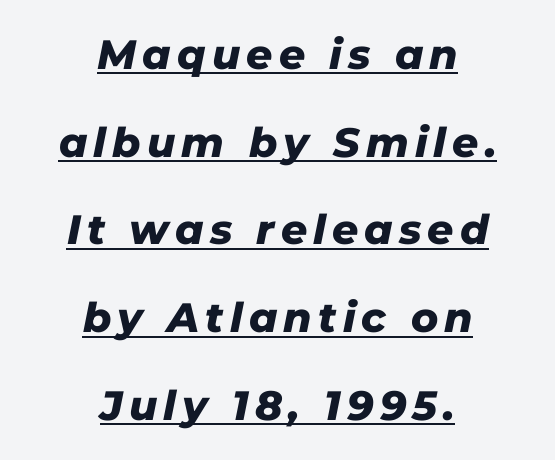
Q: Is the text bold? A: Yes.
Q: Is the text italic (slanted)? A: Yes, it leans right by about 11 degrees.
Q: Is the text underlined? A: Yes.
Q: How is the paragraph aligned? A: Centered.
Q: Is the spacing between lines tight, normal or loose? A: Loose.
Q: Width (condensed, normal, or wide)? A: Normal.
Q: Stroke contrast? A: Low.
Q: x-height? A: Medium.
Q: Monospaced? A: No.
